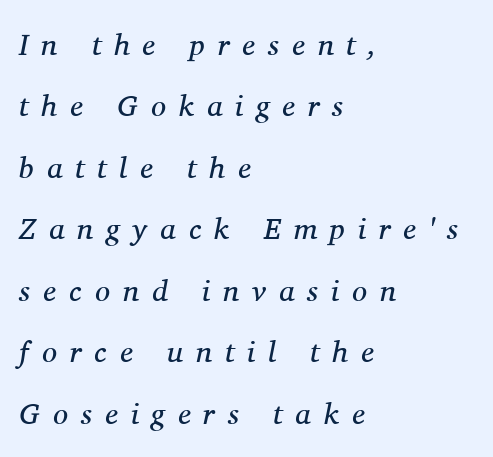
{"serif": "yes", "italic": "yes", "lean": "right", "slant_degrees": 11, "bold": "no", "weight": "regular", "width": "normal", "stroke_contrast": "medium", "x_height": "medium", "monospaced": "no", "underline": "no", "align": "left", "line_spacing": "loose", "line_spacing_ratio": 2.05, "letter_spacing": "wide", "letter_spacing_em": 0.43, "glyph_px": 30}
